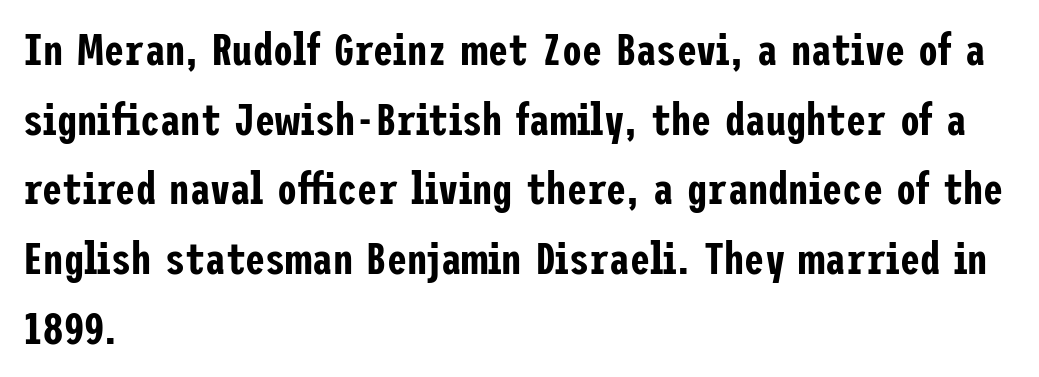
Q: Is the text italic (slanted)? A: No, it is upright.
Q: Is the typeface a serif or a sans-serif typeface? A: Sans-serif.
Q: Is the text underlined? A: No.
Q: How is the paragraph aligned? A: Left-aligned.
Q: Is the spacing between letters normal or unusually wide? A: Normal.
Q: Is the spacing between lines tight, normal or loose? A: Normal.
Q: Width (condensed, normal, or wide)? A: Condensed.
Q: Stroke contrast? A: Low.
Q: x-height? A: Medium.
